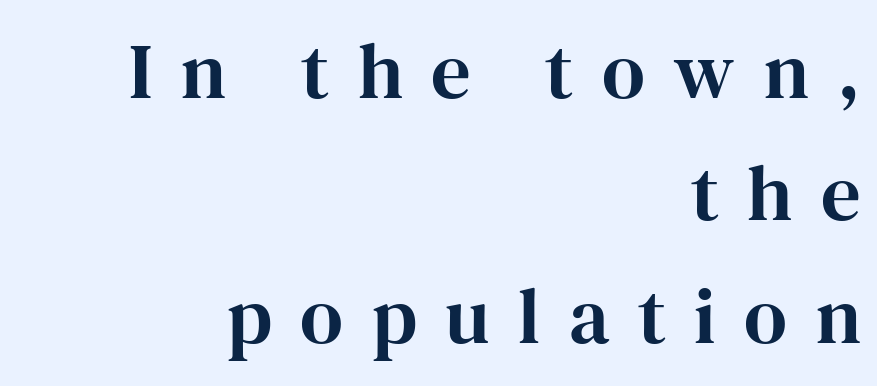
{"serif": "yes", "italic": "no", "width": "normal", "stroke_contrast": "high", "x_height": "medium", "monospaced": "no", "underline": "no", "align": "right", "line_spacing": "normal", "line_spacing_ratio": 1.55, "letter_spacing": "wide", "letter_spacing_em": 0.36, "glyph_px": 79}
